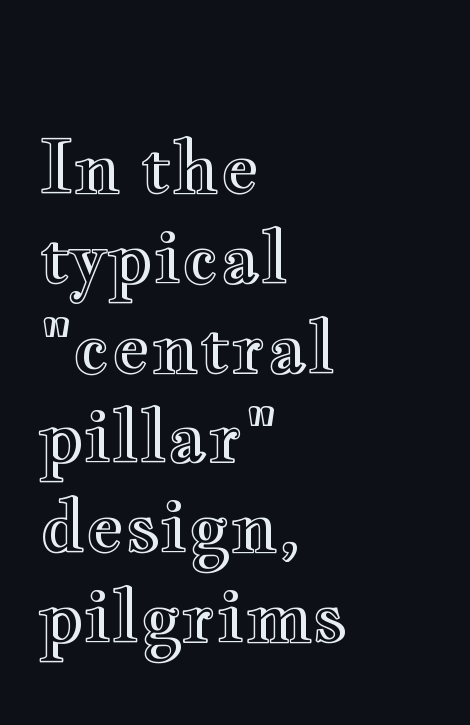
{"italic": "no", "width": "wide", "x_height": "small", "monospaced": "no", "underline": "no", "align": "left", "line_spacing_ratio": 1.23, "letter_spacing": "normal", "letter_spacing_em": 0.0, "glyph_px": 73}
